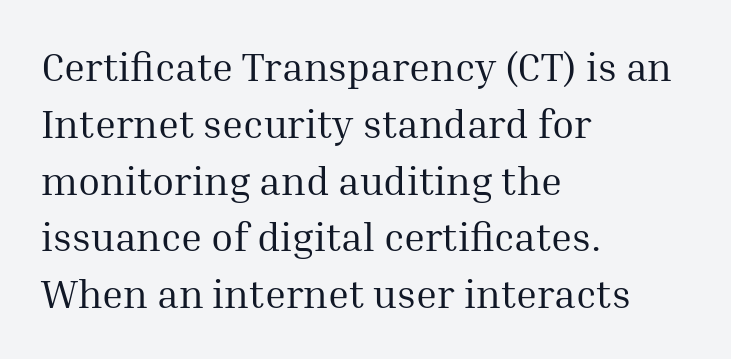
The image shows 40 px regular-weight serif type, upright; set left-aligned, normal line spacing (1.42x), normal letter spacing, not underlined; medium stroke contrast and a medium x-height.
